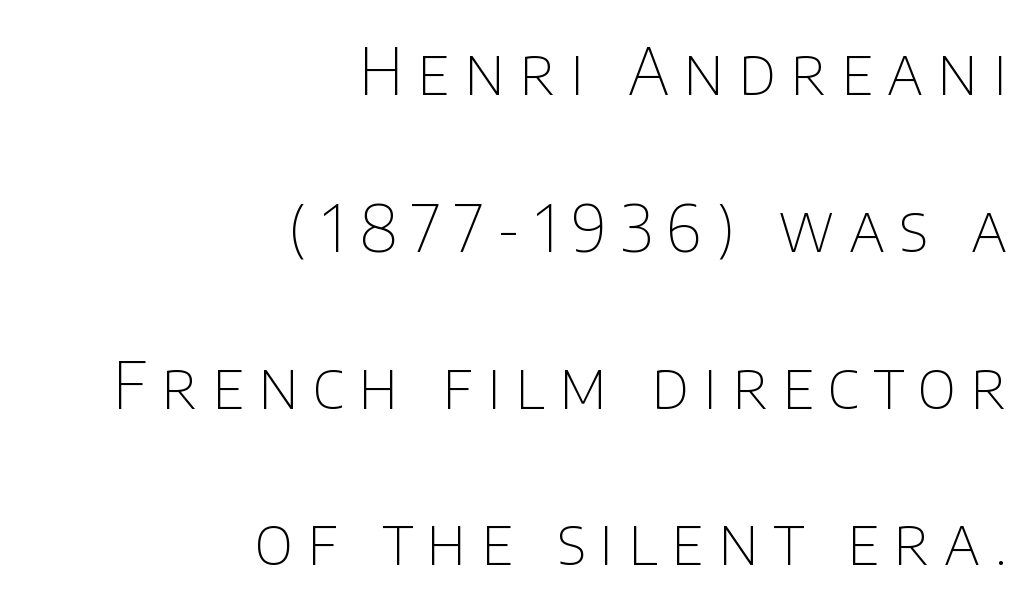
Q: Is the text bold? A: No.
Q: Is the text italic (slanted)? A: No, it is upright.
Q: Is the typeface a serif or a sans-serif typeface? A: Sans-serif.
Q: Is the text underlined? A: No.
Q: How is the paragraph aligned? A: Right-aligned.
Q: Is the spacing between letters normal or unusually wide? A: Unusually wide.
Q: Is the spacing between lines tight, normal or loose? A: Loose.
Q: Width (condensed, normal, or wide)? A: Normal.
Q: Stroke contrast? A: Low.
Q: x-height? A: Large.
Q: Monospaced? A: No.
